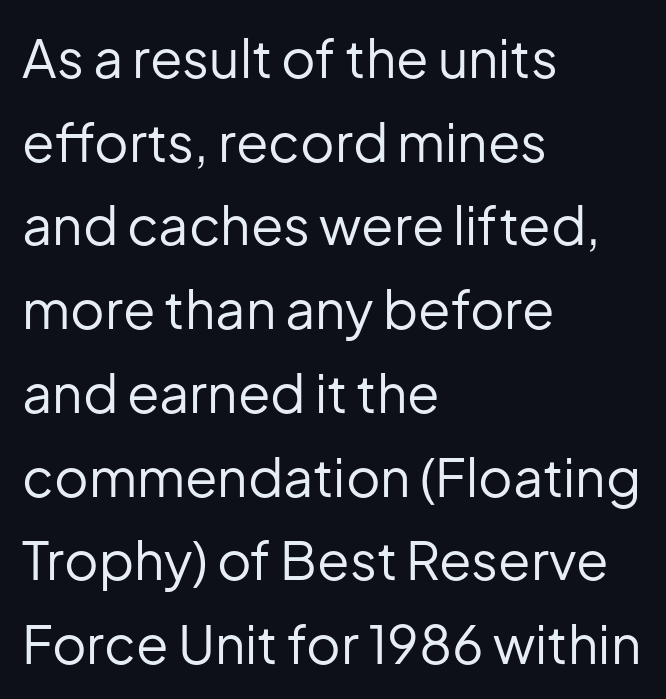
Q: Is the text bold? A: No.
Q: Is the text italic (slanted)? A: No, it is upright.
Q: Is the typeface a serif or a sans-serif typeface? A: Sans-serif.
Q: Is the text underlined? A: No.
Q: How is the paragraph aligned? A: Left-aligned.
Q: Is the spacing between letters normal or unusually wide? A: Normal.
Q: Is the spacing between lines tight, normal or loose? A: Normal.
Q: Width (condensed, normal, or wide)? A: Normal.
Q: Stroke contrast? A: Low.
Q: x-height? A: Medium.
Q: Monospaced? A: No.
